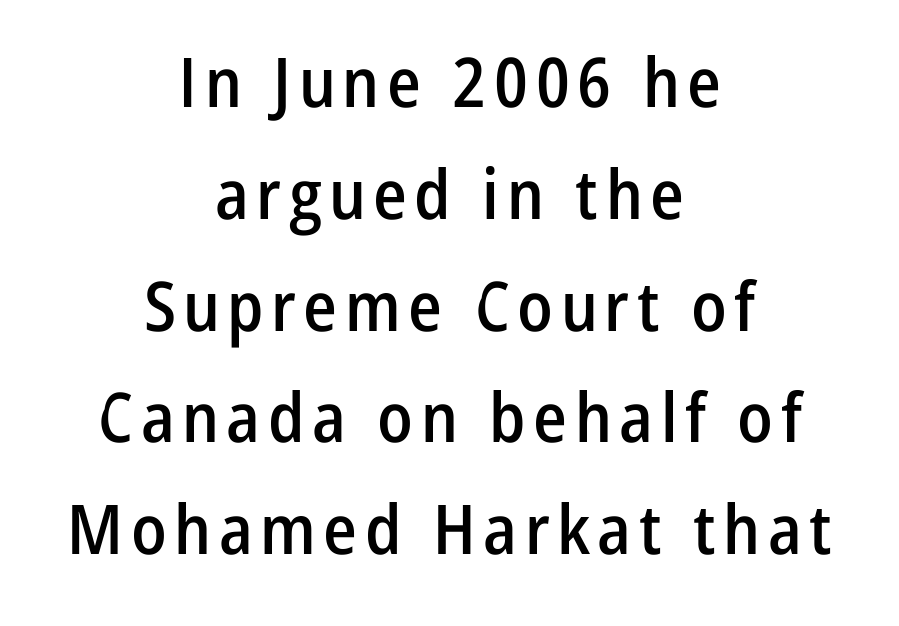
The image shows 69 px semibold, condensed sans-serif type, upright; set centered, normal line spacing (1.62x), not underlined; low stroke contrast and a medium x-height.
